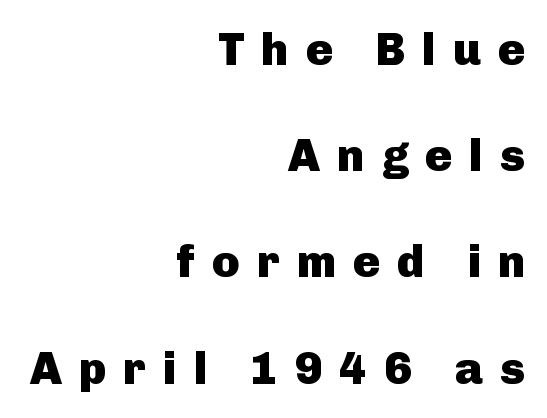
Visually the block forms a straight wall on the right and a jagged coastline on the left. This rendering features lettering with no underline. To sum up the face: it is a sans, with no serifs. If you drew a line through each stem, it would be perfectly vertical. Words appear elongated and porous because spacing is wide.
